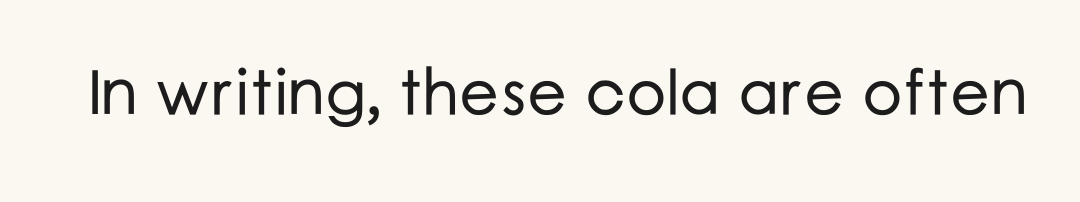
Q: Is the text italic (slanted)? A: No, it is upright.
Q: Is the typeface a serif or a sans-serif typeface? A: Sans-serif.
Q: Is the text underlined? A: No.
Q: Is the spacing between letters normal or unusually wide? A: Normal.
Q: Width (condensed, normal, or wide)? A: Normal.
Q: Stroke contrast? A: Low.
Q: x-height? A: Medium.
Q: Monospaced? A: No.
